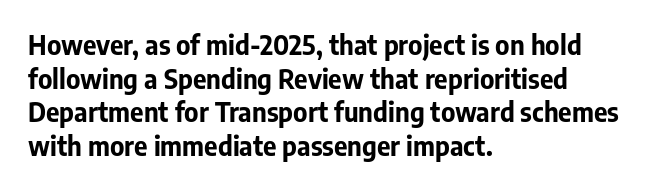
Q: Is the text bold? A: Yes.
Q: Is the text italic (slanted)? A: No, it is upright.
Q: Is the text underlined? A: No.
Q: How is the paragraph aligned? A: Left-aligned.
Q: Is the spacing between letters normal or unusually wide? A: Normal.
Q: Is the spacing between lines tight, normal or loose? A: Normal.
